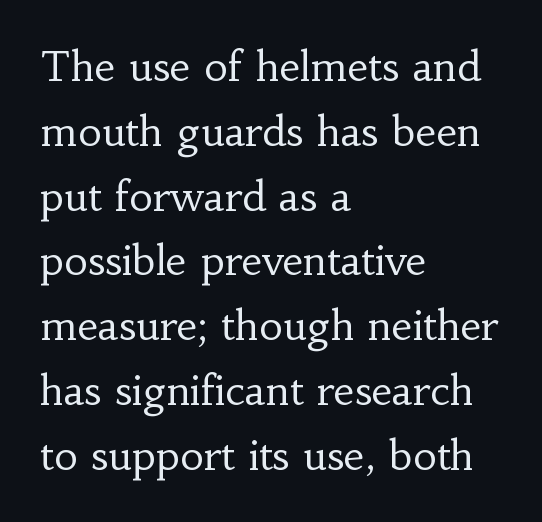
The image shows 41 px regular-weight serif type, upright; set left-aligned, normal line spacing (1.58x), normal letter spacing, not underlined; low stroke contrast and a small x-height.
